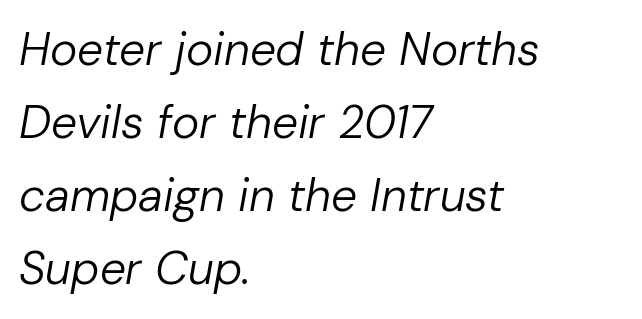
The strokes carry an ordinary text weight at most. The designer left line spacing at the default. There's an unmistakable incline to the writing here. Looks like regular typesetting: each glyph gets only the width it needs. The typesetter chose a ragged-right arrangement here. The words here are not underlined.
